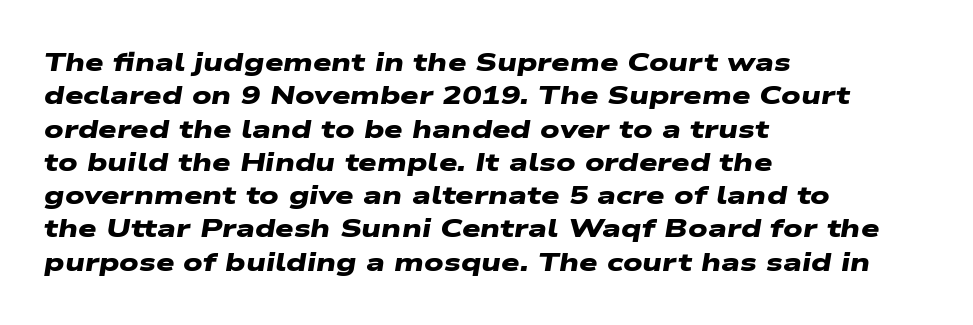
Q: Is the text bold? A: Yes.
Q: Is the text underlined? A: No.
Q: How is the paragraph aligned? A: Left-aligned.
Q: Is the spacing between letters normal or unusually wide? A: Normal.
Q: Is the spacing between lines tight, normal or loose? A: Normal.
